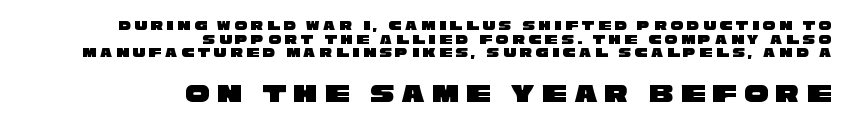
Q: Is the text underlined? A: No.
Q: How is the paragraph aligned? A: Right-aligned.
Q: Is the spacing between letters normal or unusually wide? A: Unusually wide.
Q: Is the spacing between lines tight, normal or loose? A: Tight.
Q: Which block of text is set in a larger size, the first (top) or the second (bottom)? A: The second (bottom) one.
